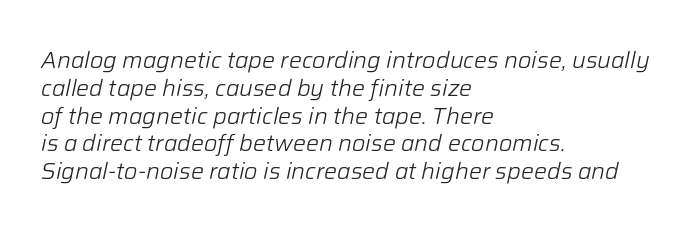
{"italic": "yes", "lean": "right", "slant_degrees": 12, "bold": "no", "underline": "no", "align": "left", "line_spacing_ratio": 1.21, "letter_spacing": "normal", "letter_spacing_em": 0.0, "glyph_px": 23}
